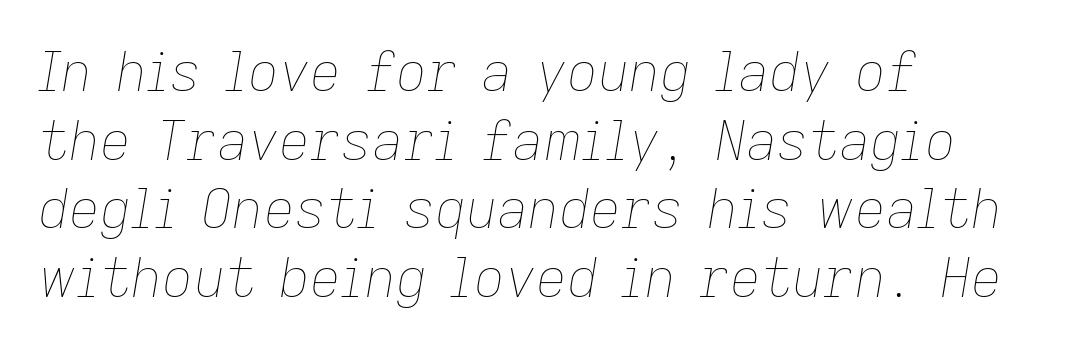
Every row of glyphs begins at an identical x-position on the left. No extra tracking has been applied to these lines. The letters look calm and open, with moderate or lighter stems. Each letter keeps its own natural width here, so spacing adapts to shape.
